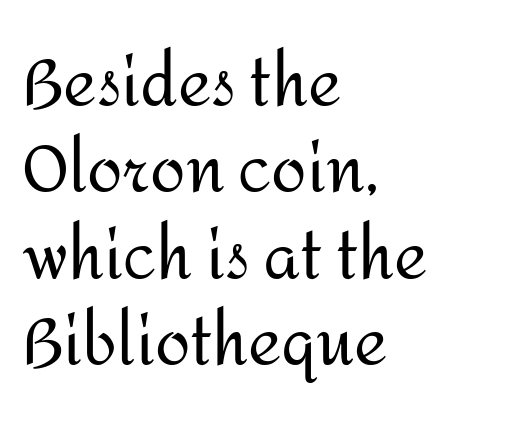
The image shows 64 px regular-weight sans-serif type, upright; set left-aligned, normal line spacing (1.35x), normal letter spacing, not underlined; medium stroke contrast and a medium x-height.
